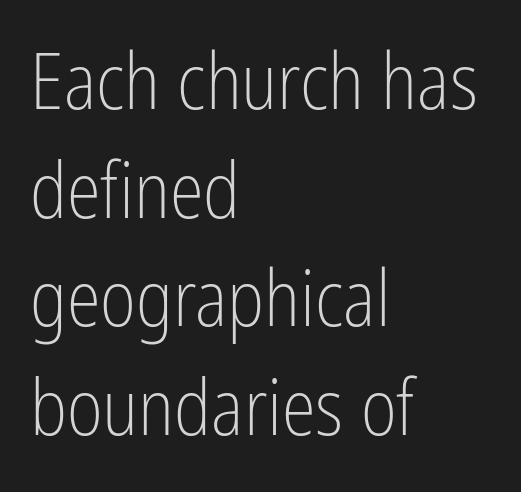
The image shows 77 px light, condensed sans-serif type, upright; set left-aligned, normal line spacing (1.41x), normal letter spacing, not underlined; low stroke contrast and a medium x-height.
